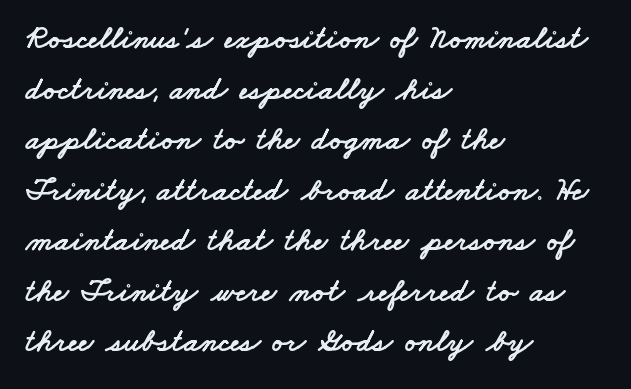
Q: Is the typeface a serif or a sans-serif typeface? A: Sans-serif.
Q: Is the text underlined? A: No.
Q: How is the paragraph aligned? A: Left-aligned.
Q: Is the spacing between letters normal or unusually wide? A: Normal.
Q: Is the spacing between lines tight, normal or loose? A: Normal.
Q: Width (condensed, normal, or wide)? A: Wide.
Q: Stroke contrast? A: Low.
Q: x-height? A: Small.
Q: Monospaced? A: No.
